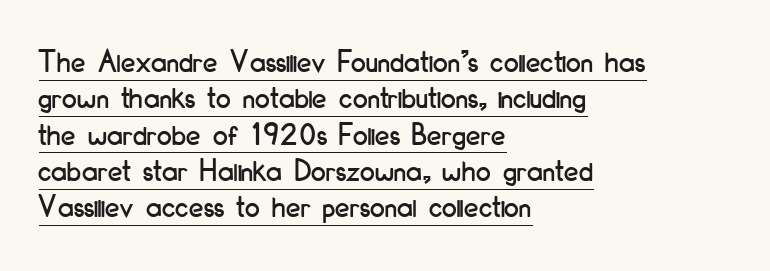
Q: Is the text italic (slanted)? A: No, it is upright.
Q: Is the typeface a serif or a sans-serif typeface? A: Sans-serif.
Q: Is the text underlined? A: Yes.
Q: How is the paragraph aligned? A: Left-aligned.
Q: Is the spacing between letters normal or unusually wide? A: Normal.
Q: Is the spacing between lines tight, normal or loose? A: Tight.
Q: Width (condensed, normal, or wide)? A: Condensed.
Q: Stroke contrast? A: Low.
Q: x-height? A: Small.
Q: Monospaced? A: No.
